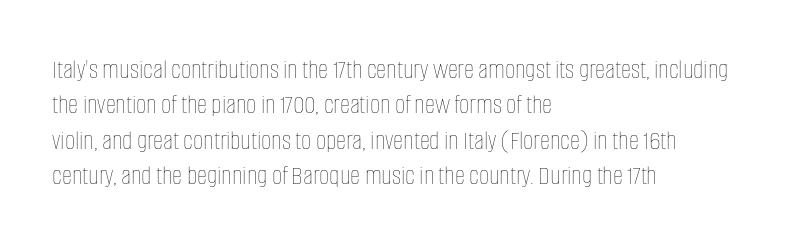
Q: Is the text bold? A: No.
Q: Is the text italic (slanted)? A: No, it is upright.
Q: Is the text underlined? A: No.
Q: How is the paragraph aligned? A: Left-aligned.
Q: Is the spacing between letters normal or unusually wide? A: Normal.
Q: Is the spacing between lines tight, normal or loose? A: Normal.
Q: Width (condensed, normal, or wide)? A: Condensed.
Q: Stroke contrast? A: Low.
Q: x-height? A: Large.
Q: Monospaced? A: No.
